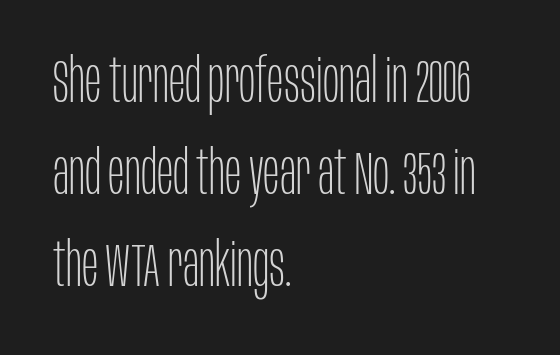
Heaviness? Minimal to ordinary, like unemphasized prose. The passage shown stacks its lines at a standard gap. Letterform terminals end flat and unadorned throughout the passage. The passage is arranged the way most books set body copy — flush left. Quick note: underline off. Every stem runs plumb, perpendicular to the baseline.
